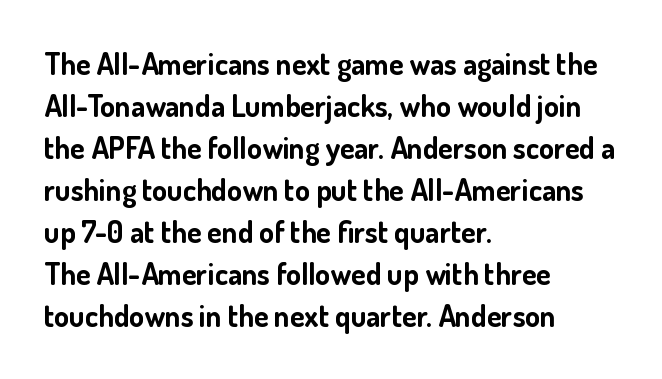
{"serif": "no", "italic": "no", "bold": "yes", "weight": "bold", "width": "normal", "stroke_contrast": "low", "x_height": "small", "monospaced": "no", "underline": "no", "align": "left", "line_spacing": "normal", "line_spacing_ratio": 1.4, "letter_spacing": "normal", "letter_spacing_em": 0.0, "glyph_px": 30}
